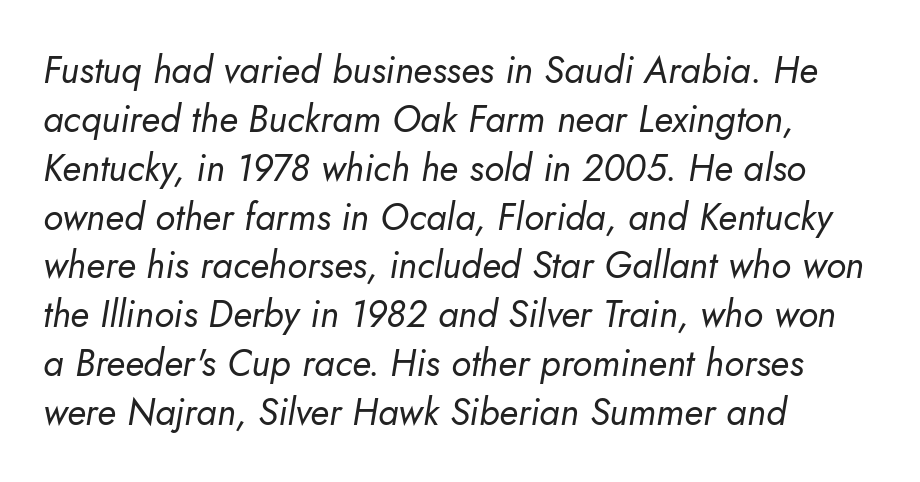
Q: Is the text bold? A: No.
Q: Is the text italic (slanted)? A: Yes, it leans right by about 10 degrees.
Q: Is the text underlined? A: No.
Q: How is the paragraph aligned? A: Left-aligned.
Q: Is the spacing between letters normal or unusually wide? A: Normal.
Q: Is the spacing between lines tight, normal or loose? A: Normal.
Q: Width (condensed, normal, or wide)? A: Normal.
Q: Stroke contrast? A: Low.
Q: x-height? A: Small.
Q: Monospaced? A: No.
